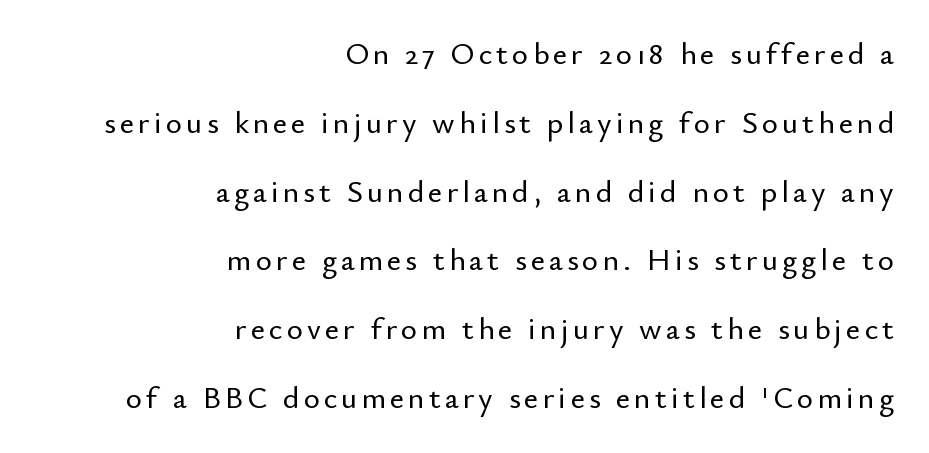
Leading is clearly above the norm, producing a sparse column. The area under the type is left untouched. Posture: upright roman. This sample is right-justified, so line beginnings fall wherever the words allow.
